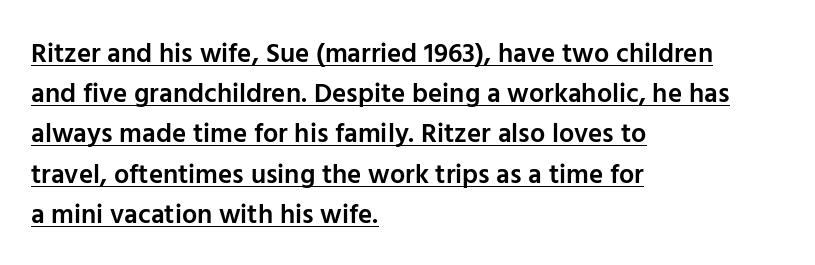
{"italic": "no", "bold": "semi", "underline": "yes", "align": "left", "line_spacing": "normal", "line_spacing_ratio": 1.49, "letter_spacing": "normal", "letter_spacing_em": 0.0, "glyph_px": 27}
